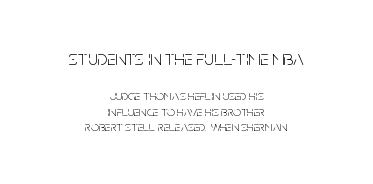
{"italic": "no", "bold": "no", "underline": "no", "align": "center", "line_spacing": "tight", "line_spacing_ratio": 1.11, "letter_spacing": "normal", "letter_spacing_em": 0.0, "larger_block": "first", "size_ratio": 1.5, "glyph_px": 21}
